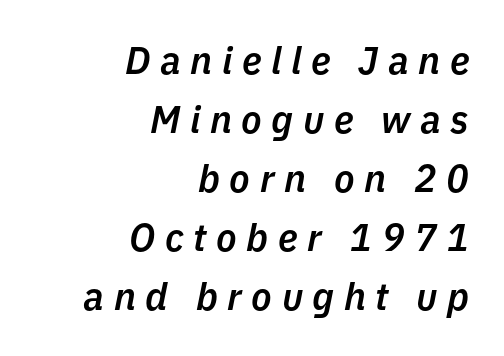
The image shows 38 px semibold type, italic (leaning right); set right-aligned, normal line spacing (1.55x), unusually wide letter spacing (+0.25 em), not underlined; low stroke contrast and a medium x-height.
